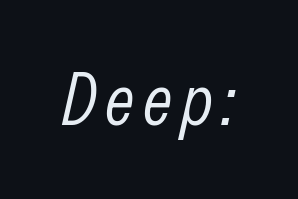
Q: Is the text bold? A: No.
Q: Is the text italic (slanted)? A: Yes, it leans right by about 13 degrees.
Q: Is the text underlined? A: No.
Q: Width (condensed, normal, or wide)? A: Condensed.
Q: Stroke contrast? A: Low.
Q: x-height? A: Medium.
Q: Monospaced? A: No.
